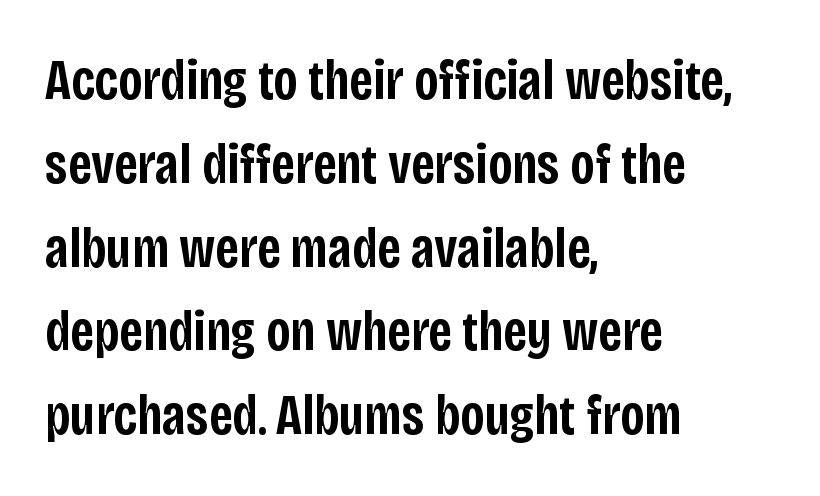
Does the copy run flush right? No — it runs flush left. I'd call this a sans setting — the letters go barefoot. The horizontal fit of the characters is conventional and even. This sample has the flowing, uneven cadence of proportional lettering.
